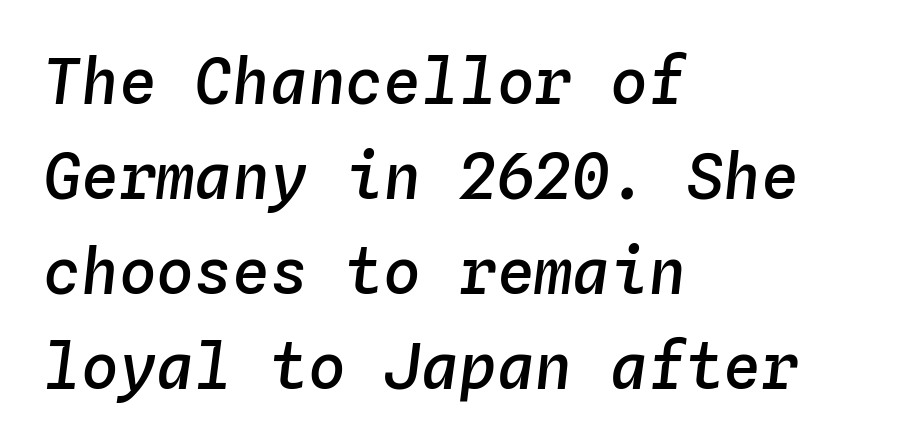
Q: Is the text bold? A: Semi-bold.
Q: Is the text italic (slanted)? A: Yes, it leans right by about 4 degrees.
Q: Is the text underlined? A: No.
Q: How is the paragraph aligned? A: Left-aligned.
Q: Is the spacing between letters normal or unusually wide? A: Normal.
Q: Is the spacing between lines tight, normal or loose? A: Normal.
Q: Width (condensed, normal, or wide)? A: Normal.
Q: Stroke contrast? A: Low.
Q: x-height? A: Medium.
Q: Monospaced? A: Yes.
